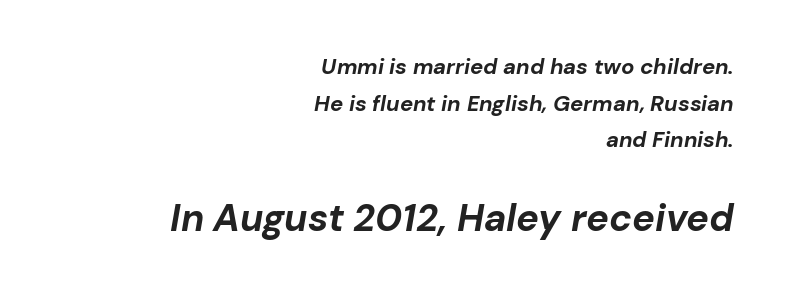
{"italic": "yes", "lean": "right", "slant_degrees": 10, "bold": "yes", "weight": "bold", "width": "normal", "stroke_contrast": "low", "x_height": "medium", "monospaced": "no", "underline": "no", "align": "right", "line_spacing": "normal", "line_spacing_ratio": 1.67, "letter_spacing": "normal", "letter_spacing_em": 0.0, "larger_block": "second", "size_ratio": 1.73, "glyph_px": 38}
